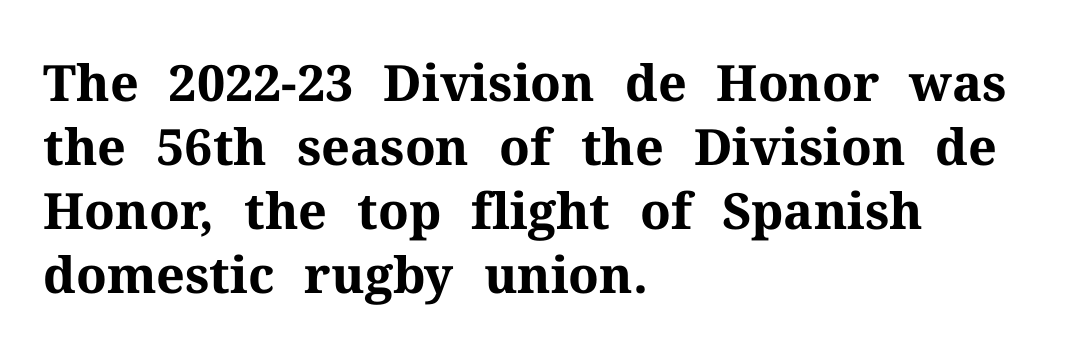
{"serif": "yes", "italic": "no", "bold": "yes", "weight": "bold", "width": "normal", "stroke_contrast": "medium", "x_height": "medium", "monospaced": "no", "underline": "no", "align": "left", "line_spacing": "normal", "line_spacing_ratio": 1.28, "letter_spacing": "normal", "letter_spacing_em": 0.0, "glyph_px": 50}
